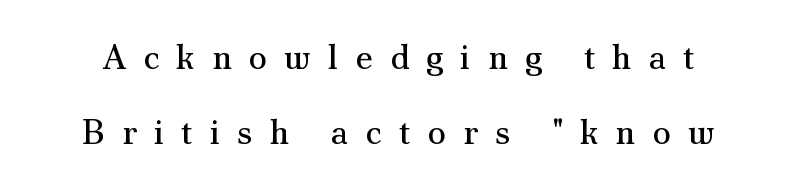
The image shows 34 px regular-weight serif type, upright; set loose line spacing (2.2x), unusually wide letter spacing (+0.5 em), not underlined; medium stroke contrast and a small x-height.
